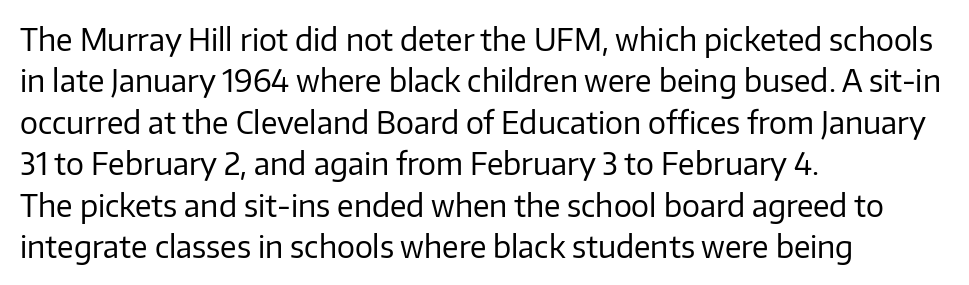
Q: Is the text bold? A: No.
Q: Is the text italic (slanted)? A: No, it is upright.
Q: Is the typeface a serif or a sans-serif typeface? A: Sans-serif.
Q: Is the text underlined? A: No.
Q: How is the paragraph aligned? A: Left-aligned.
Q: Is the spacing between letters normal or unusually wide? A: Normal.
Q: Is the spacing between lines tight, normal or loose? A: Normal.
Q: Width (condensed, normal, or wide)? A: Normal.
Q: Stroke contrast? A: Low.
Q: x-height? A: Medium.
Q: Monospaced? A: No.
